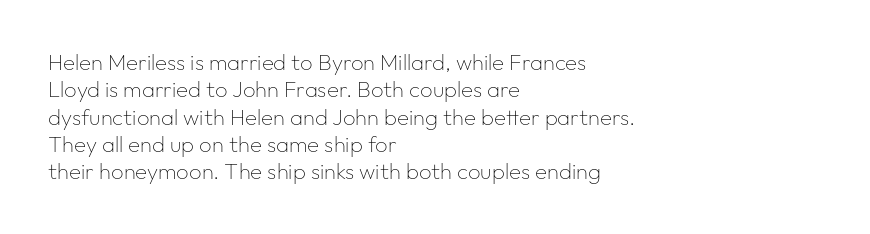
Rendered with straight, roman letterforms. Weight: not bold — regular or lighter. Words appear dense and cohesive because spacing is normal. Horizontal alignment here is leftward, the default for most running prose. A clean baseline with only descenders dipping below it.
